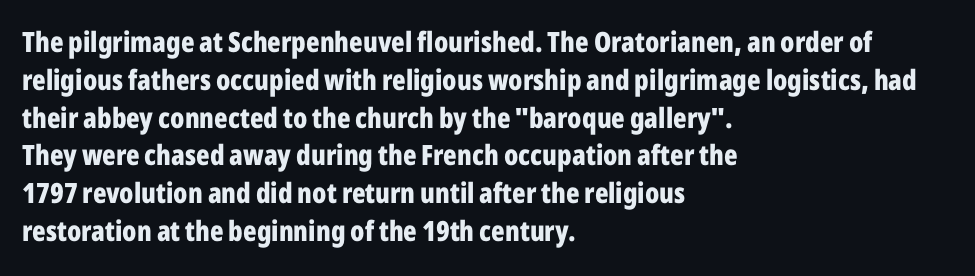
Students, note that the glyphs here touch the page at normal intervals. Vertical spacing — default. It's the straight-up-and-down kind of type. The face used here is a sans, in the tradition of grotesques and geometrics. Heavy-handed strokes throughout: this text is bold. Looks like regular typesetting: each glyph gets only the width it needs.
